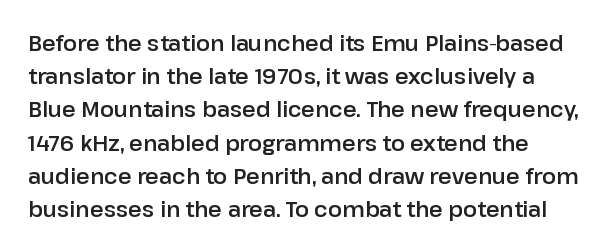
The tracking reads as untouched default to a designer's eye. Each new line begins a customary step beneath the previous one. Unmarked baselines from the first word to the last. The font's upright variant was chosen for this text.
